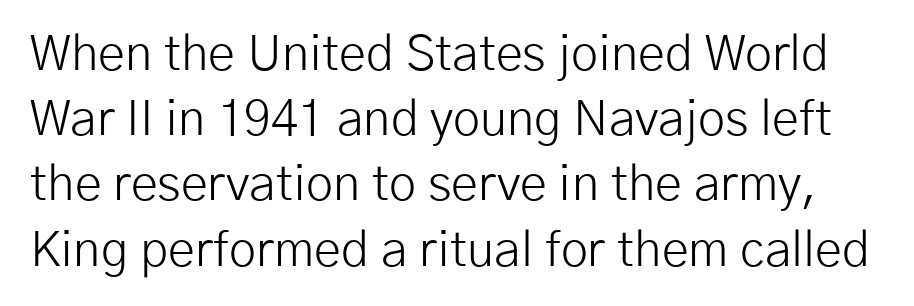
The image shows 49 px light sans-serif type, upright; set normal line spacing (1.33x), normal letter spacing, not underlined; low stroke contrast and a medium x-height.
